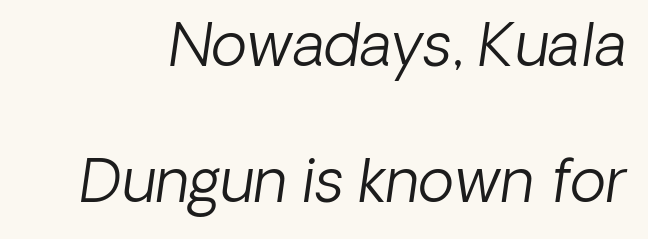
{"italic": "yes", "lean": "right", "slant_degrees": 8, "bold": "no", "weight": "light", "width": "normal", "stroke_contrast": "low", "x_height": "medium", "monospaced": "no", "underline": "no", "line_spacing": "loose", "line_spacing_ratio": 2.31, "letter_spacing": "normal", "letter_spacing_em": 0.0, "glyph_px": 59}
